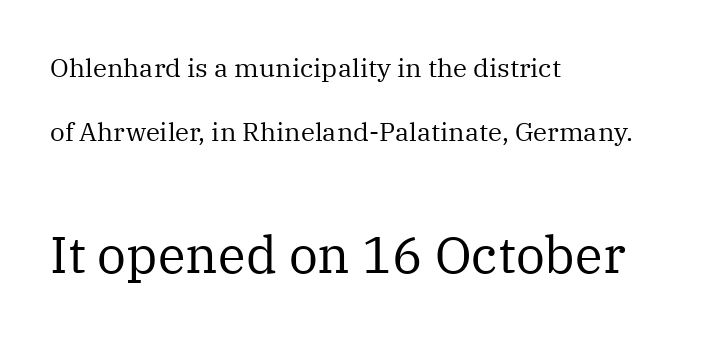
The image shows 51 px regular-weight serif type, upright; set left-aligned, loose line spacing (2.48x), normal letter spacing, not underlined; the second (bottom) block is 1.96x larger; medium stroke contrast and a medium x-height.
